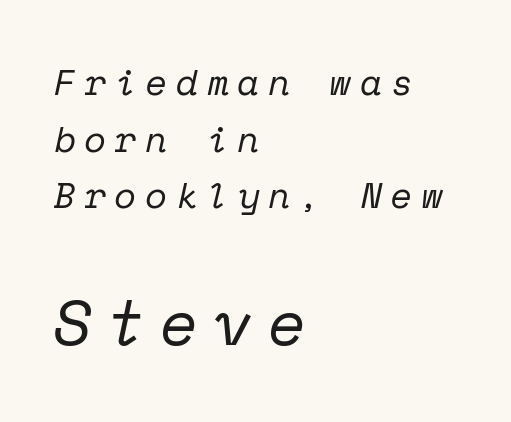
Q: Is the text bold? A: No.
Q: Is the text italic (slanted)? A: Yes, it leans right by about 12 degrees.
Q: Is the typeface a serif or a sans-serif typeface? A: Serif.
Q: Is the text underlined? A: No.
Q: How is the paragraph aligned? A: Left-aligned.
Q: Is the spacing between letters normal or unusually wide? A: Unusually wide.
Q: Is the spacing between lines tight, normal or loose? A: Normal.
Q: Which block of text is set in a larger size, the first (top) or the second (bottom)? A: The second (bottom) one.
Q: Width (condensed, normal, or wide)? A: Normal.
Q: Stroke contrast? A: Low.
Q: x-height? A: Medium.
Q: Monospaced? A: Yes.
